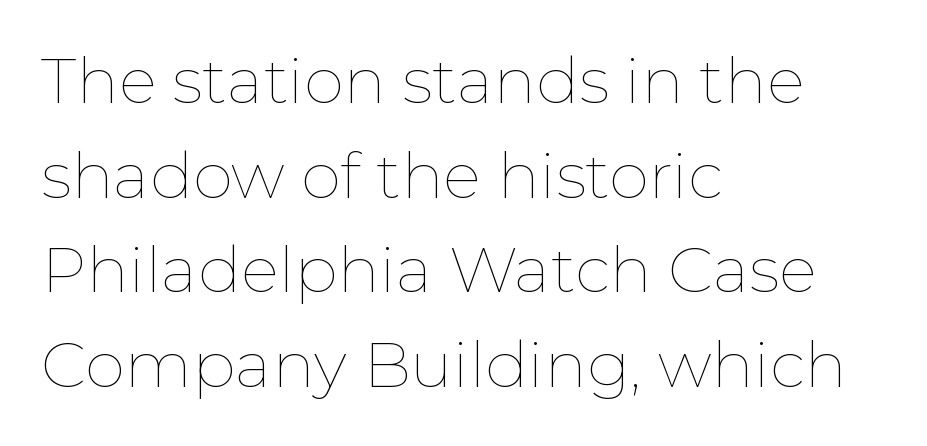
Q: Is the text bold? A: No.
Q: Is the text italic (slanted)? A: No, it is upright.
Q: Is the text underlined? A: No.
Q: How is the paragraph aligned? A: Left-aligned.
Q: Is the spacing between letters normal or unusually wide? A: Normal.
Q: Is the spacing between lines tight, normal or loose? A: Normal.
Q: Width (condensed, normal, or wide)? A: Normal.
Q: Stroke contrast? A: Low.
Q: x-height? A: Medium.
Q: Monospaced? A: No.
